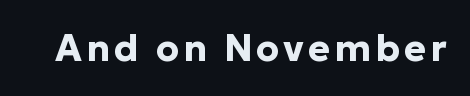
{"serif": "no", "italic": "no", "bold": "yes", "weight": "bold", "width": "normal", "stroke_contrast": "low", "x_height": "medium", "monospaced": "no", "underline": "no", "glyph_px": 37}
